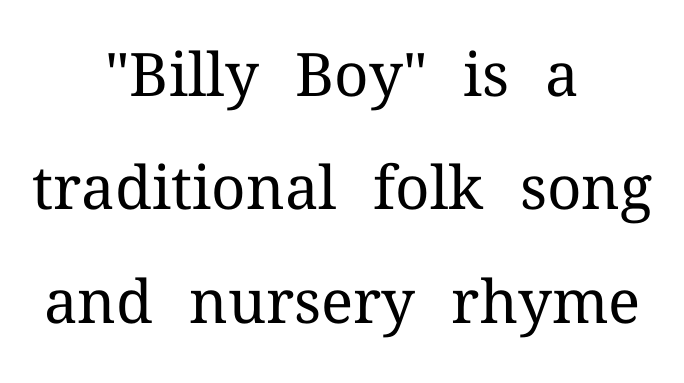
The characters display serif detailing at their extremities. Type without underlining. A typesetter would call this proportional, since set widths differ per character. The letters sit at their default tracking, neither squeezed nor spread. Teacher's note: observe the equal gaps on both sides — that is centered alignment.
